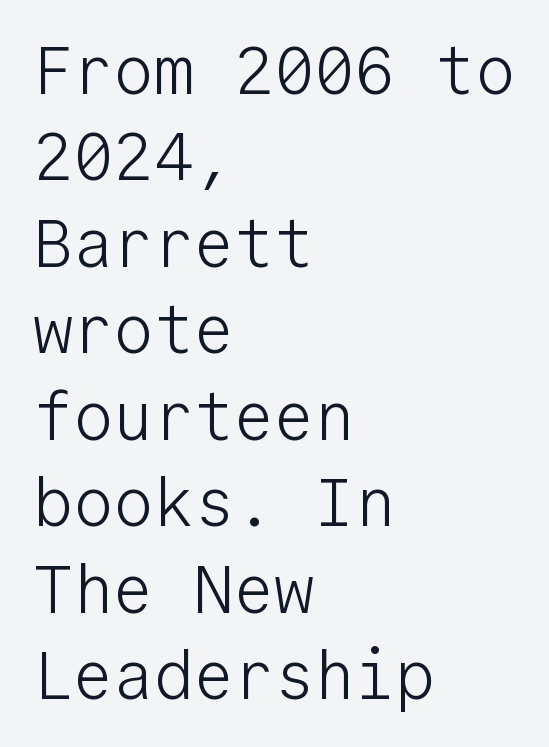
{"serif": "no", "italic": "no", "bold": "no", "weight": "light", "width": "normal", "stroke_contrast": "low", "x_height": "medium", "monospaced": "yes", "underline": "no", "align": "left", "line_spacing": "normal", "line_spacing_ratio": 1.29, "letter_spacing": "normal", "letter_spacing_em": 0.0, "glyph_px": 67}
